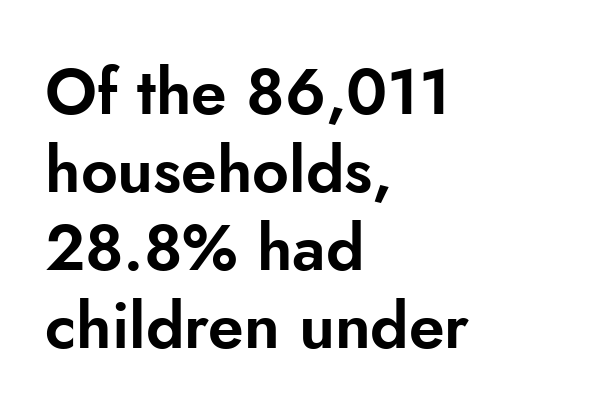
The font family rendered here belongs to the sans-serif group. Horizontally, the lines are justified to the leading edge only. The letterforms sit shoulder to shoulder at normal distance. Here the designer chose a conventional face with non-uniform glyph widths. Rendered with straight, roman letterforms. Descenders are the only things crossing below the line.
